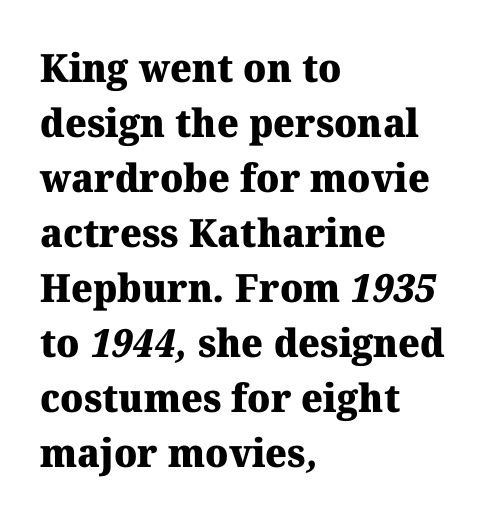
Q: Is the text bold? A: Yes.
Q: Is the typeface a serif or a sans-serif typeface? A: Serif.
Q: Is the text underlined? A: No.
Q: How is the paragraph aligned? A: Left-aligned.
Q: Is the spacing between letters normal or unusually wide? A: Normal.
Q: Is the spacing between lines tight, normal or loose? A: Normal.
Q: Width (condensed, normal, or wide)? A: Normal.
Q: Stroke contrast? A: Medium.
Q: x-height? A: Medium.
Q: Monospaced? A: No.
